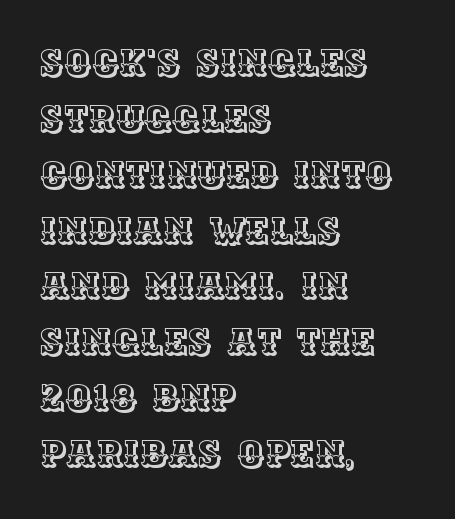
Q: Is the text italic (slanted)? A: No, it is upright.
Q: Is the text underlined? A: No.
Q: How is the paragraph aligned? A: Left-aligned.
Q: Is the spacing between letters normal or unusually wide? A: Normal.
Q: Is the spacing between lines tight, normal or loose? A: Normal.
Q: Width (condensed, normal, or wide)? A: Normal.
Q: x-height? A: Large.
Q: Monospaced? A: No.
